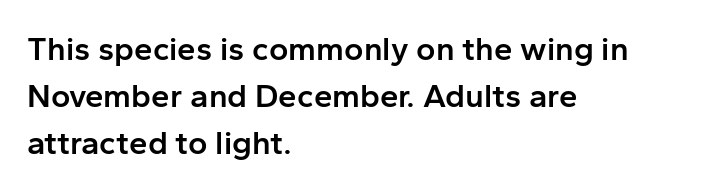
The image shows 33 px semibold sans-serif type, upright; set left-aligned, normal line spacing (1.42x), normal letter spacing, not underlined; low stroke contrast and a medium x-height.
